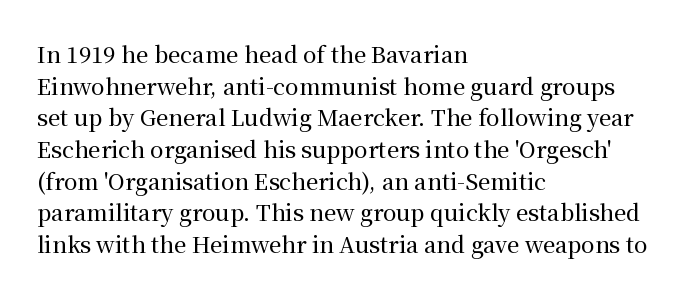
Ordinary non-slanted type is in use. Letter spacing: default. This sample is left-justified, so line endings fall wherever the words run out. Underline: absent. Successive baselines arrive at the customary interval.
